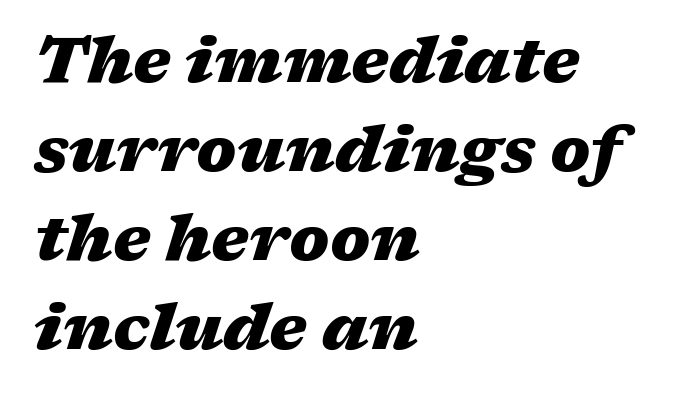
Letters rest on an invisible, unmarked baseline. One glance says typical: line gaps are just what's usual. Compared with typical body copy, the letter spacing here is the same. This sample uses an oblique cut, with every glyph tilted off the vertical. A classic flush-left, rag-right setting is used for this passage. Think of a printed novel: that variable character pitch is what you see here.
